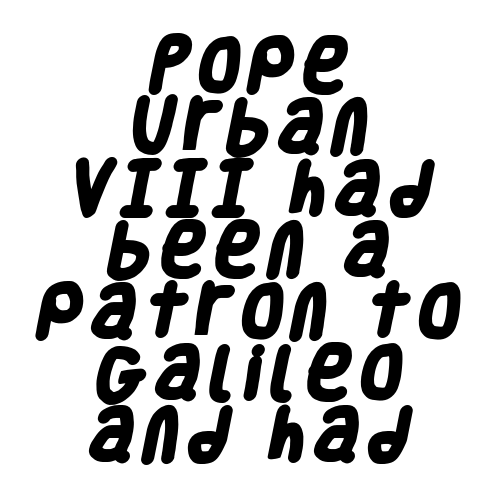
{"serif": "no", "bold": "yes", "weight": "heavy", "width": "condensed", "stroke_contrast": "low", "x_height": "large", "monospaced": "no", "underline": "no", "align": "center", "line_spacing": "tight", "line_spacing_ratio": 1.06, "glyph_px": 58}
